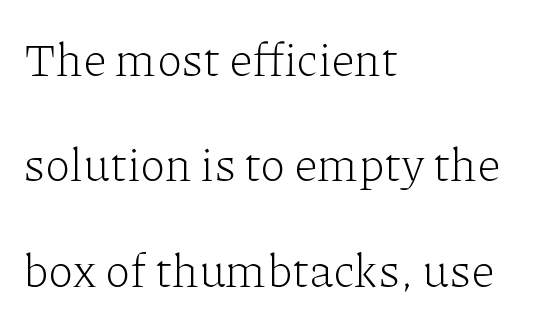
The image shows 47 px light serif type, upright; set left-aligned, loose line spacing (2.24x), normal letter spacing, not underlined; low stroke contrast and a medium x-height.
